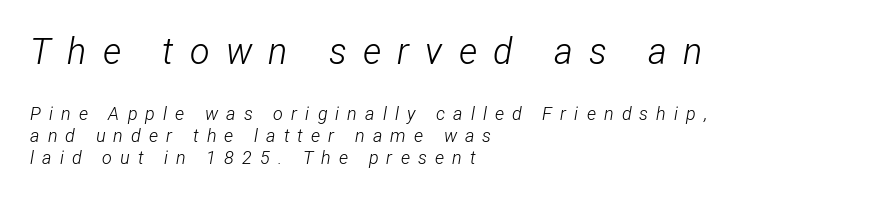
Here the glyphs are tracked loosely, breaking word shapes into spaced letters. In this sample the first text group is rendered at the bigger scale. The space directly below the letters is spotless. The typeface has the unassuming heft of standard copy or less. Layout note: lines flush left.
